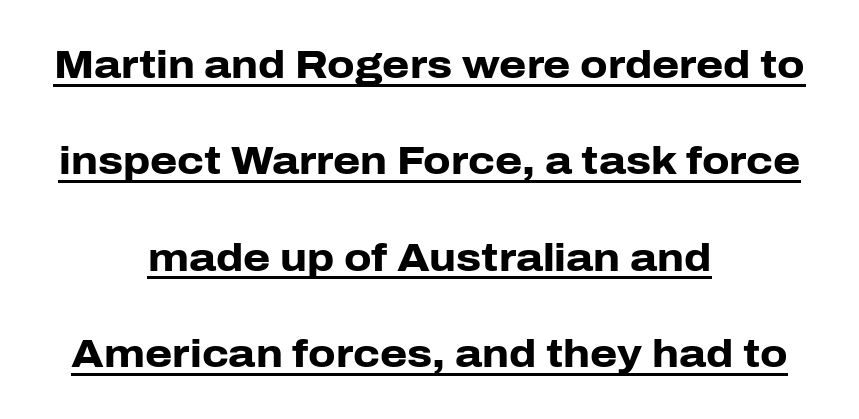
{"serif": "no", "italic": "no", "bold": "yes", "weight": "heavy", "width": "normal", "stroke_contrast": "low", "x_height": "medium", "monospaced": "no", "underline": "yes", "align": "center", "line_spacing": "loose", "line_spacing_ratio": 2.47, "letter_spacing": "normal", "letter_spacing_em": 0.0, "glyph_px": 39}
